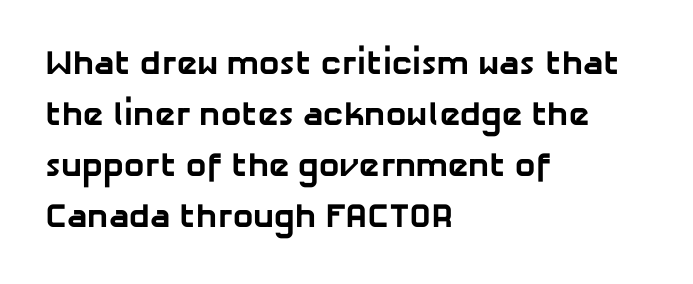
{"serif": "no", "bold": "yes", "weight": "bold", "width": "normal", "stroke_contrast": "low", "x_height": "medium", "monospaced": "no", "underline": "no", "align": "left", "line_spacing": "normal", "line_spacing_ratio": 1.5, "letter_spacing": "normal", "letter_spacing_em": 0.0, "glyph_px": 34}
